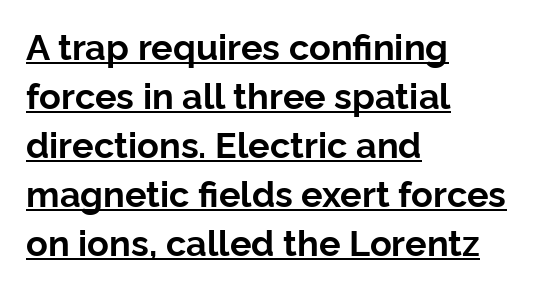
Q: Is the text bold? A: Yes.
Q: Is the text italic (slanted)? A: No, it is upright.
Q: Is the typeface a serif or a sans-serif typeface? A: Sans-serif.
Q: Is the text underlined? A: Yes.
Q: How is the paragraph aligned? A: Left-aligned.
Q: Is the spacing between letters normal or unusually wide? A: Normal.
Q: Is the spacing between lines tight, normal or loose? A: Normal.
Q: Width (condensed, normal, or wide)? A: Normal.
Q: Stroke contrast? A: Low.
Q: x-height? A: Medium.
Q: Monospaced? A: No.
